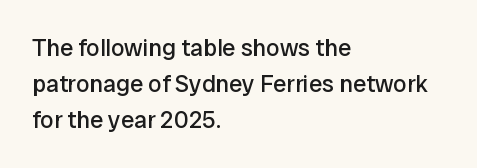
Q: Is the text bold? A: No.
Q: Is the text italic (slanted)? A: No, it is upright.
Q: Is the text underlined? A: No.
Q: How is the paragraph aligned? A: Left-aligned.
Q: Is the spacing between letters normal or unusually wide? A: Normal.
Q: Is the spacing between lines tight, normal or loose? A: Normal.
